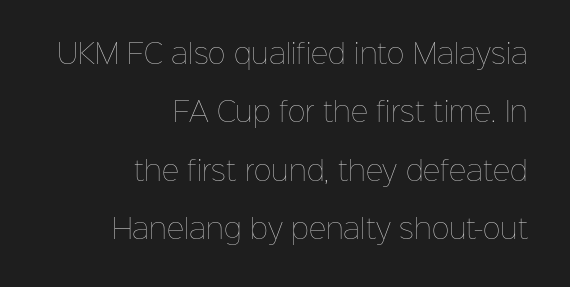
The image shows 27 px text type, upright; set right-aligned, loose line spacing (2.16x), normal letter spacing, not underlined.
